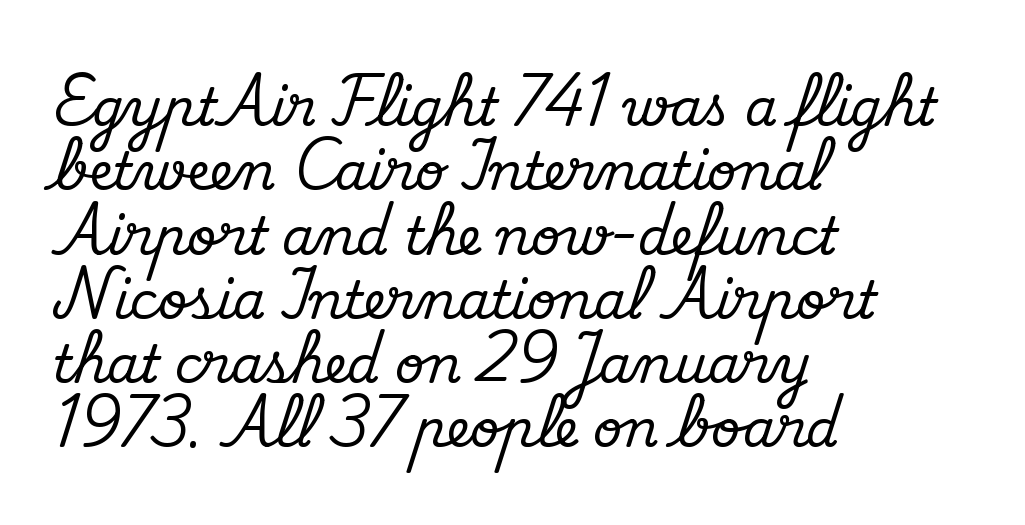
Normally led — the rows are evenly, conventionally spaced. Standard letterfit; no display-style spreading of the glyphs. Underline: absent. Does the type have serifs? Yes, each stem ends in a small foot.
